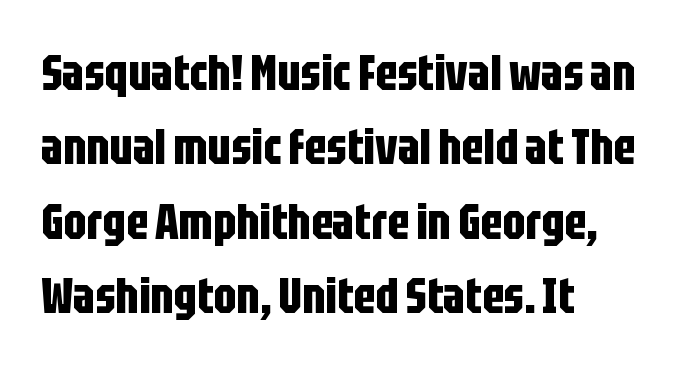
Q: Is the text bold? A: Yes.
Q: Is the text italic (slanted)? A: No, it is upright.
Q: Is the typeface a serif or a sans-serif typeface? A: Sans-serif.
Q: Is the text underlined? A: No.
Q: How is the paragraph aligned? A: Left-aligned.
Q: Is the spacing between letters normal or unusually wide? A: Normal.
Q: Is the spacing between lines tight, normal or loose? A: Normal.
Q: Width (condensed, normal, or wide)? A: Condensed.
Q: Stroke contrast? A: Low.
Q: x-height? A: Large.
Q: Monospaced? A: No.
